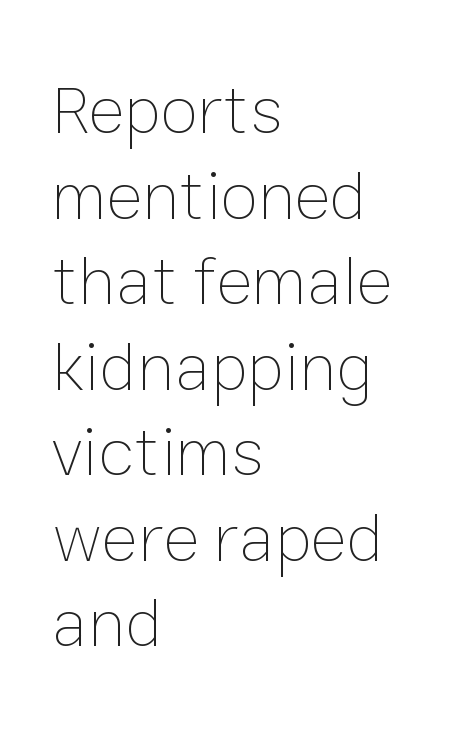
Q: Is the text bold? A: No.
Q: Is the text italic (slanted)? A: No, it is upright.
Q: Is the text underlined? A: No.
Q: How is the paragraph aligned? A: Left-aligned.
Q: Is the spacing between letters normal or unusually wide? A: Normal.
Q: Width (condensed, normal, or wide)? A: Normal.
Q: Stroke contrast? A: Low.
Q: x-height? A: Medium.
Q: Monospaced? A: No.
